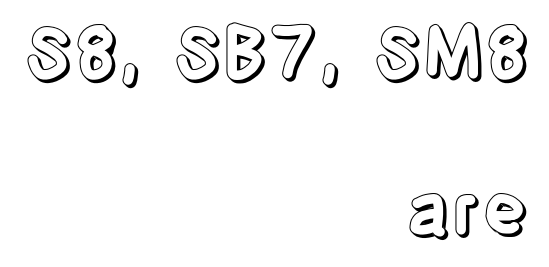
Designer's note — italics off, roman on. Which margin do the lines hug? The right one — the left edge is uneven. Default kerning and tracking; the words read as compact shapes. This sample has the flowing, uneven cadence of proportional lettering. This rendering features lettering with no underline.
